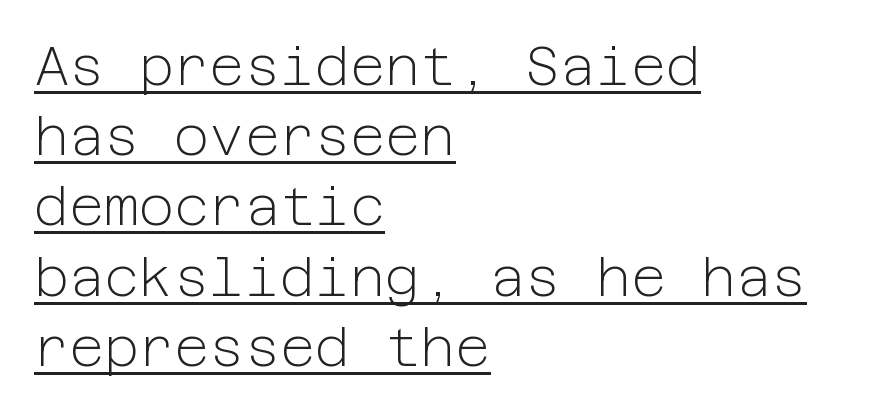
The image shows 54 px light sans-serif type, upright; set left-aligned, normal line spacing (1.3x), normal letter spacing, underlined; low stroke contrast and a medium x-height.
